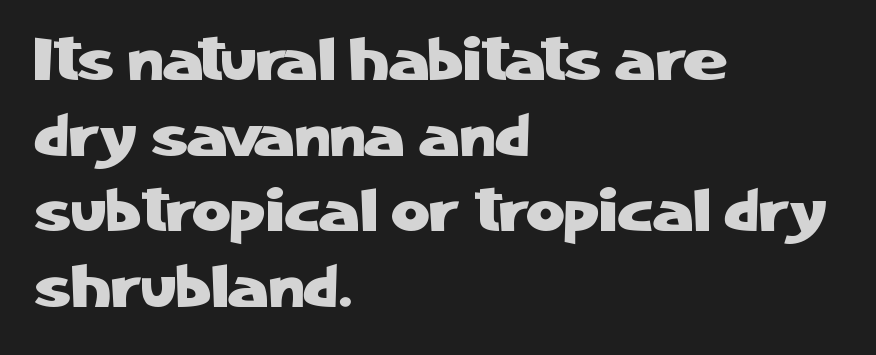
The image shows 60 px sans-serif type, upright; set left-aligned, normal line spacing (1.26x), normal letter spacing, not underlined; low stroke contrast and a medium x-height.
